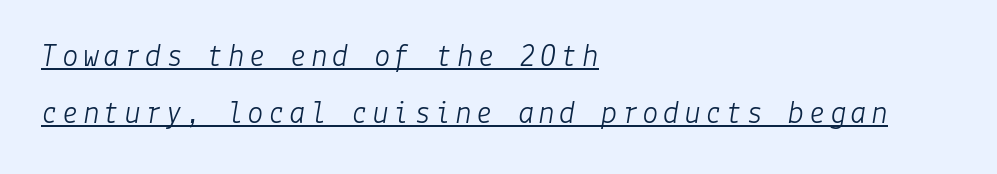
The image shows 33 px light type, italic (leaning right); set left-aligned, line spacing 1.73x, underlined; low stroke contrast and a medium x-height.
